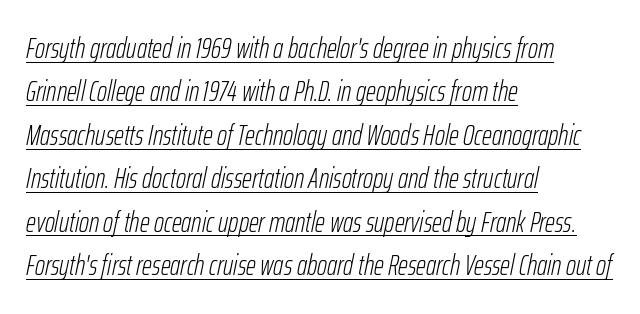
Q: Is the text bold? A: No.
Q: Is the text italic (slanted)? A: Yes, it leans right by about 12 degrees.
Q: Is the text underlined? A: Yes.
Q: How is the paragraph aligned? A: Left-aligned.
Q: Is the spacing between letters normal or unusually wide? A: Normal.
Q: Is the spacing between lines tight, normal or loose? A: Normal.
Q: Width (condensed, normal, or wide)? A: Condensed.
Q: Stroke contrast? A: Low.
Q: x-height? A: Medium.
Q: Monospaced? A: No.
